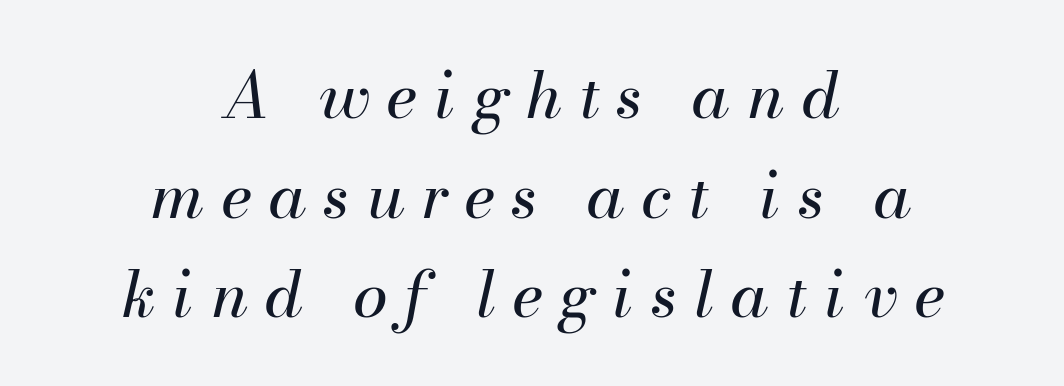
Q: Is the text bold? A: No.
Q: Is the text italic (slanted)? A: Yes, it leans right by about 13 degrees.
Q: Is the text underlined? A: No.
Q: How is the paragraph aligned? A: Centered.
Q: Is the spacing between letters normal or unusually wide? A: Unusually wide.
Q: Is the spacing between lines tight, normal or loose? A: Normal.
Q: Width (condensed, normal, or wide)? A: Normal.
Q: Stroke contrast? A: Medium.
Q: x-height? A: Small.
Q: Monospaced? A: No.
